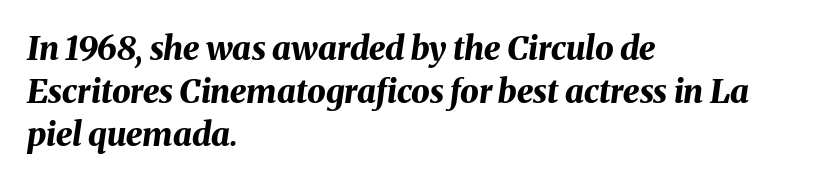
{"italic": "yes", "lean": "right", "slant_degrees": 8, "bold": "yes", "weight": "bold", "width": "normal", "stroke_contrast": "medium", "x_height": "medium", "monospaced": "no", "underline": "no", "align": "left", "line_spacing": "normal", "line_spacing_ratio": 1.3, "letter_spacing": "normal", "letter_spacing_em": 0.0, "glyph_px": 33}
